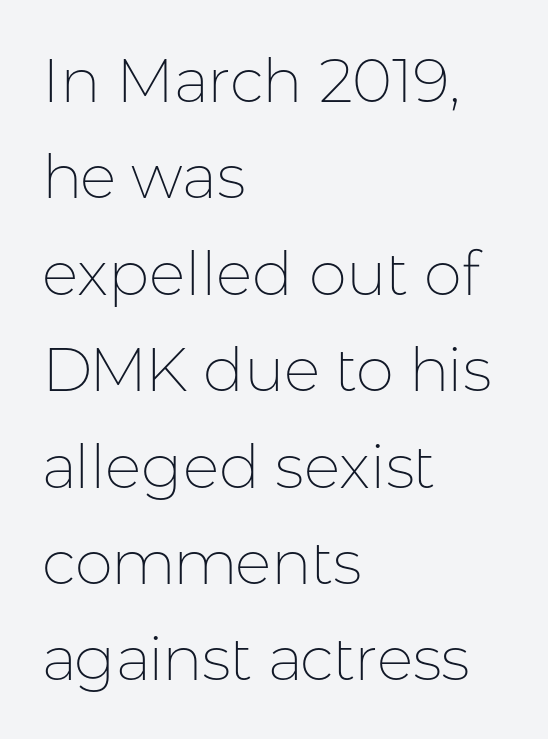
Do the characters align in a grid? No, the font is proportional. Which margin do the lines hug? The left one — the right edge is uneven. The cut favours lightness, reaching ordinary text weight at its darkest. The words here are not underlined. The line-height multiplier appears to be the usual default.
